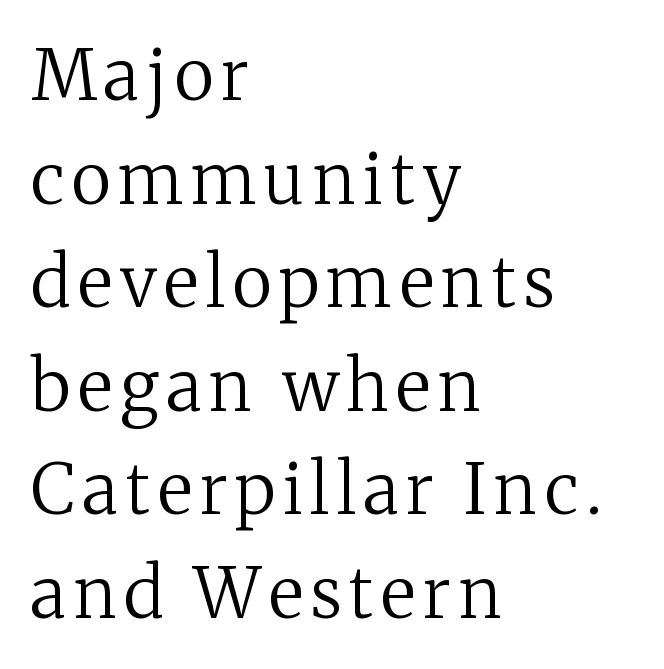
Stem width sits at or under what a default text font uses. Leftover space on each line is placed entirely after the last word. This sample uses an upright cut, with every glyph sitting square on the baseline. Lines of text with bare space underneath. Is this a sans? No — the strokes have serifs. The face used here is proportionally spaced, like ordinary book or web type.
